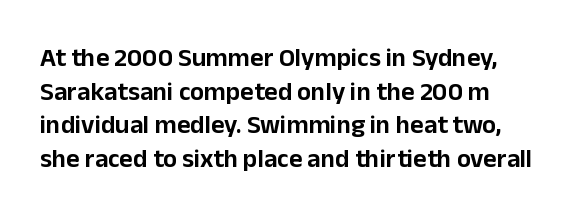
The zone under the glyphs is completely vacant. Line starts are locked; line ends wander. Look at the tracking — it's just the regular setting, nothing added. Horizontal bands of white between lines are of average thickness.
